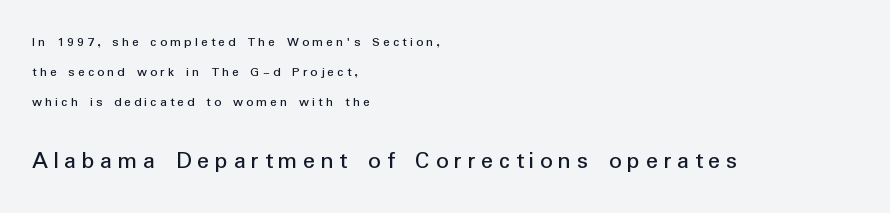
{"italic": "no", "underline": "no", "align": "left", "line_spacing": "loose", "line_spacing_ratio": 2.16, "letter_spacing": "wide", "letter_spacing_em": 0.22, "larger_block": "second", "size_ratio": 1.79, "glyph_px": 25}
